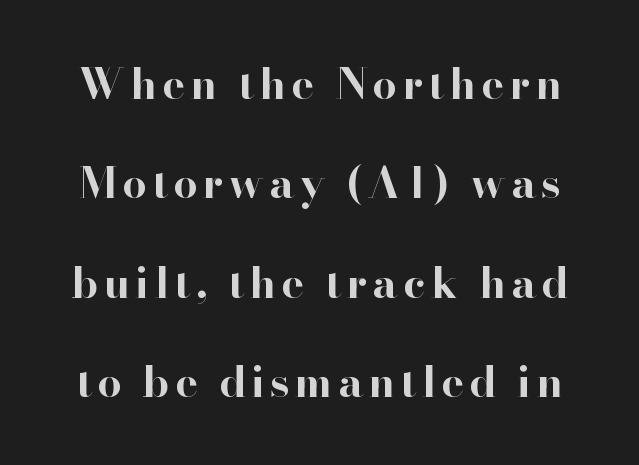
{"serif": "yes", "italic": "no", "bold": "yes", "weight": "bold", "width": "normal", "stroke_contrast": "high", "x_height": "small", "monospaced": "no", "underline": "no", "line_spacing": "loose", "line_spacing_ratio": 2.31, "glyph_px": 43}
